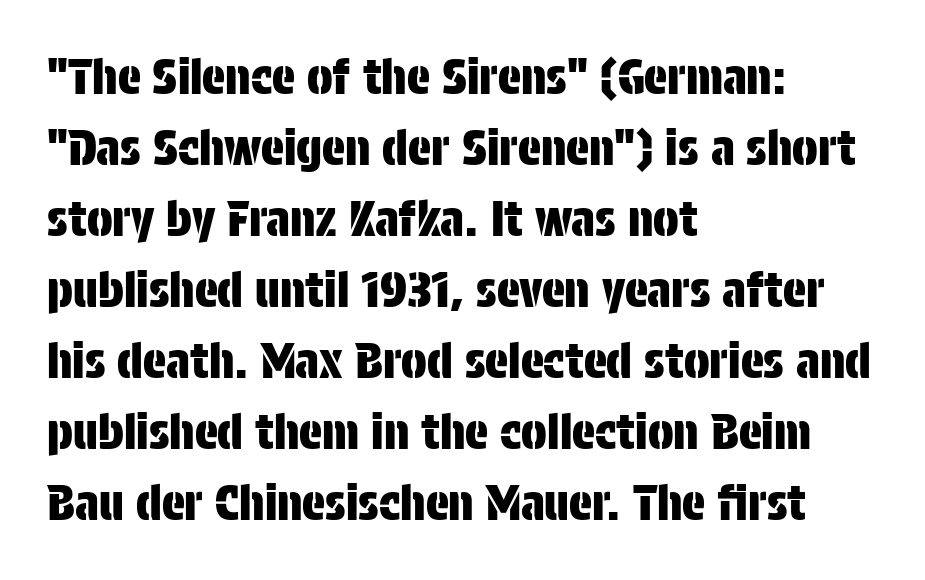
Q: Is the text italic (slanted)? A: No, it is upright.
Q: Is the typeface a serif or a sans-serif typeface? A: Sans-serif.
Q: Is the text underlined? A: No.
Q: How is the paragraph aligned? A: Left-aligned.
Q: Is the spacing between letters normal or unusually wide? A: Normal.
Q: Is the spacing between lines tight, normal or loose? A: Normal.
Q: Width (condensed, normal, or wide)? A: Condensed.
Q: Stroke contrast? A: Low.
Q: x-height? A: Large.
Q: Monospaced? A: No.
